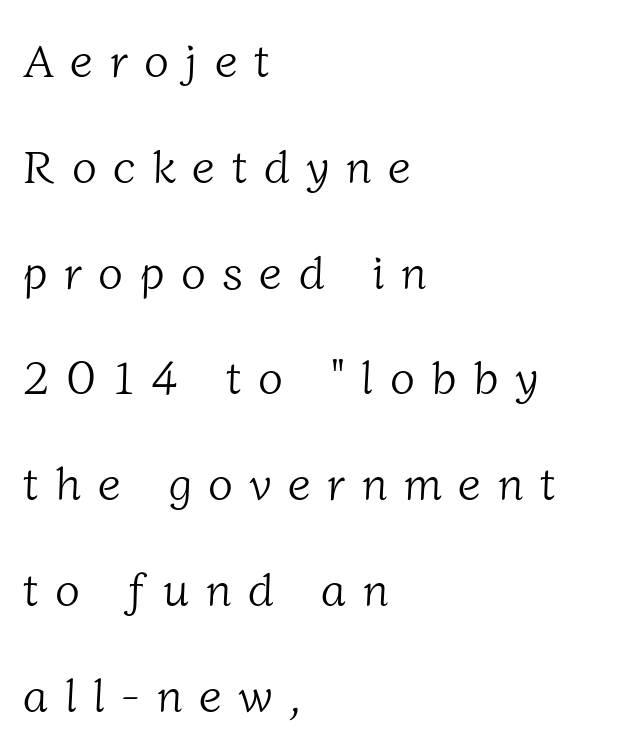
The image shows 46 px light serif type; set left-aligned, loose line spacing (2.3x), unusually wide letter spacing (+0.36 em), not underlined; low stroke contrast and a medium x-height.
